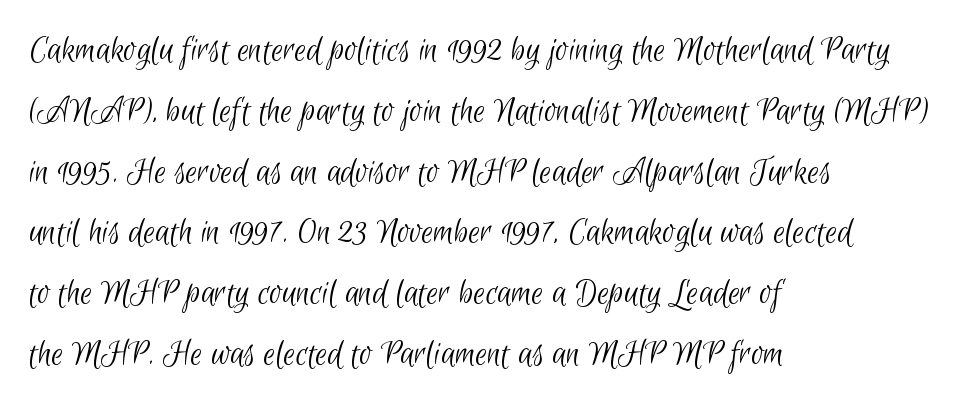
Leading matches the norm, producing a regular column. Caption: multi-line text, flush left, ragged right. Standard letterfit; no display-style spreading of the glyphs. This rendering employs a face without finishing strokes, i.e., a sans-serif.
